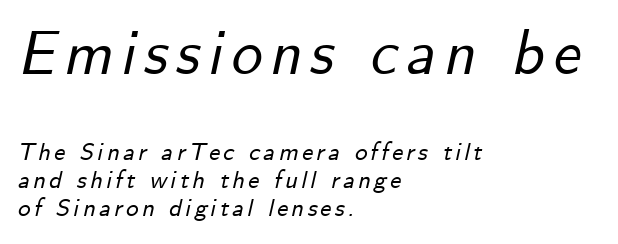
Q: Is the text italic (slanted)? A: Yes, it leans right by about 12 degrees.
Q: Is the text underlined? A: No.
Q: How is the paragraph aligned? A: Left-aligned.
Q: Is the spacing between lines tight, normal or loose? A: Tight.
Q: Which block of text is set in a larger size, the first (top) or the second (bottom)? A: The first (top) one.
Q: Width (condensed, normal, or wide)? A: Normal.
Q: Stroke contrast? A: Low.
Q: x-height? A: Small.
Q: Monospaced? A: No.
